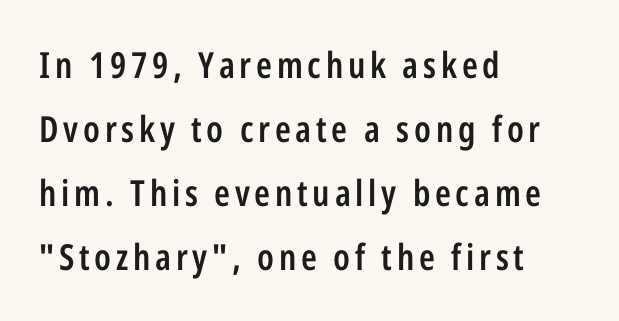
Designer's note — italics off, roman on. Do the characters align in a grid? No, the font is proportional. The lines in this sample share a left origin and differ only in where they stop. Compared with an ordinary text face, these strokes are moderately heavier — a semibold.
